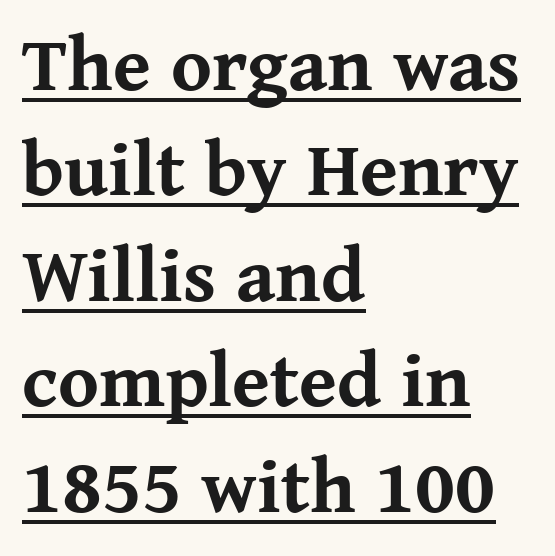
The image shows 77 px bold serif type, upright; set left-aligned, normal line spacing (1.37x), normal letter spacing, underlined; medium stroke contrast and a medium x-height.
